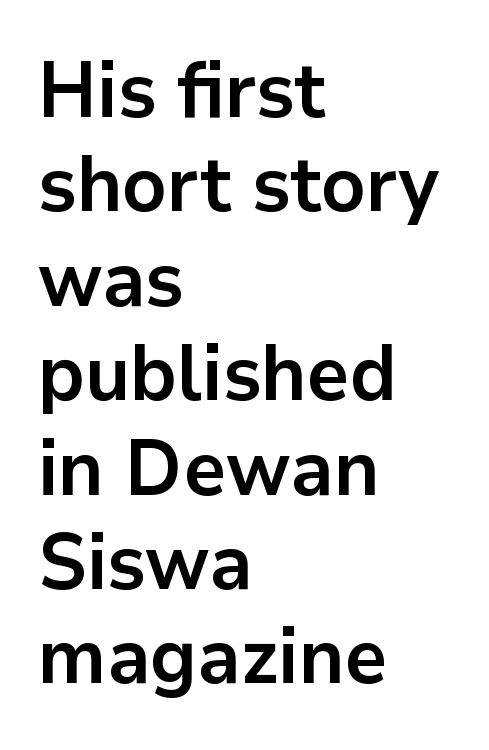
{"serif": "no", "italic": "no", "bold": "yes", "weight": "bold", "width": "normal", "stroke_contrast": "low", "x_height": "medium", "monospaced": "no", "underline": "no", "align": "left", "line_spacing_ratio": 1.21, "letter_spacing": "normal", "letter_spacing_em": 0.0, "glyph_px": 78}
